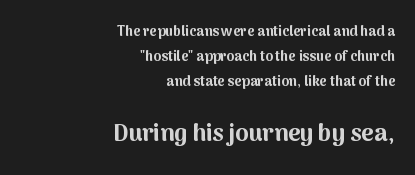
A student would notice the bottom passage is typeset larger than what precedes it. Weight: bold. Horizontally, the lines are justified to the trailing edge only. The strip under each line holds only bare page. This sample uses an upright cut, with every glyph sitting square on the baseline. Default kerning and tracking; the words read as compact shapes.
